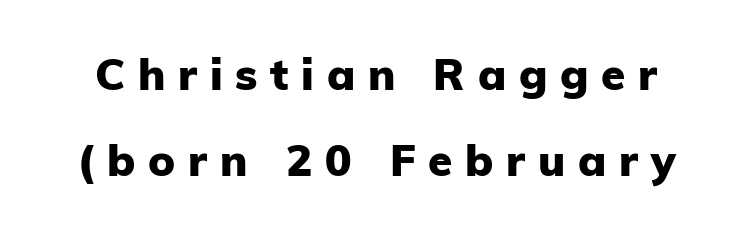
Q: Is the text bold? A: Yes.
Q: Is the text italic (slanted)? A: No, it is upright.
Q: Is the typeface a serif or a sans-serif typeface? A: Sans-serif.
Q: Is the text underlined? A: No.
Q: Is the spacing between letters normal or unusually wide? A: Unusually wide.
Q: Is the spacing between lines tight, normal or loose? A: Loose.
Q: Width (condensed, normal, or wide)? A: Normal.
Q: Stroke contrast? A: Low.
Q: x-height? A: Medium.
Q: Monospaced? A: No.
